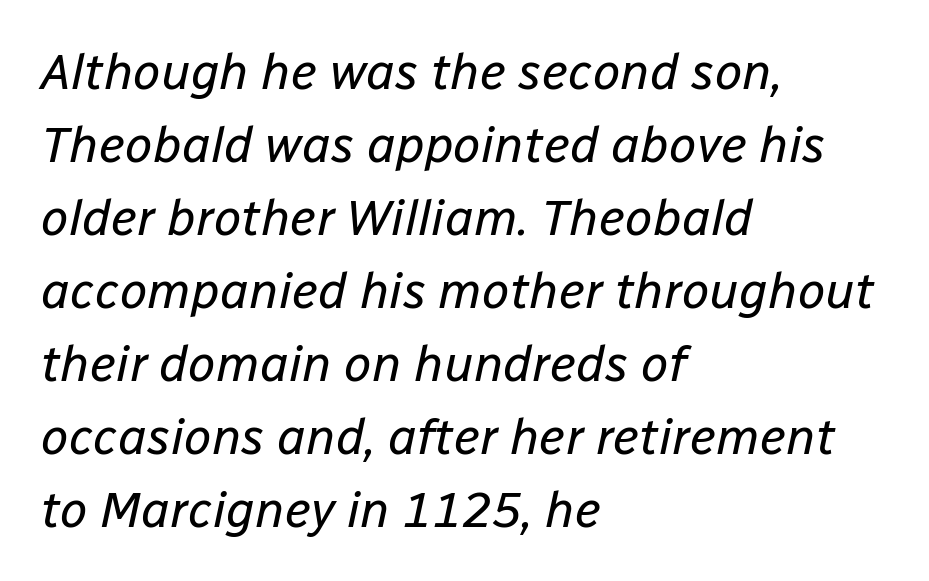
Q: Is the text bold? A: No.
Q: Is the text italic (slanted)? A: Yes, it leans right by about 12 degrees.
Q: Is the text underlined? A: No.
Q: How is the paragraph aligned? A: Left-aligned.
Q: Is the spacing between letters normal or unusually wide? A: Normal.
Q: Is the spacing between lines tight, normal or loose? A: Normal.
Q: Width (condensed, normal, or wide)? A: Normal.
Q: Stroke contrast? A: Low.
Q: x-height? A: Medium.
Q: Monospaced? A: No.
